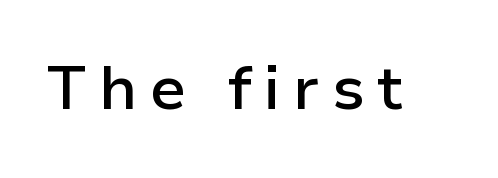
Unlike a traditional serif, this face leaves its strokes unadorned. Lines of text with bare space underneath. These lines carry some extra weight — a demibold, not a full bold. In terms of posture, this sample is upright.
